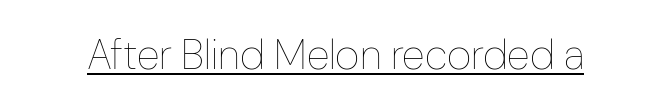
A light-to-regular cut is what we see here. Does a line run under the words? Yes, clearly. The line texture is even and compact thanks to regular tracking. The type sits square on the baseline with zero lean.
